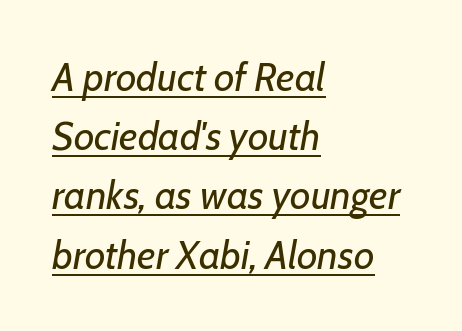
{"italic": "yes", "lean": "right", "slant_degrees": 7, "bold": "no", "weight": "regular", "width": "normal", "stroke_contrast": "low", "x_height": "medium", "monospaced": "no", "underline": "yes", "align": "left", "line_spacing": "normal", "line_spacing_ratio": 1.48, "letter_spacing": "normal", "letter_spacing_em": 0.0, "glyph_px": 40}
